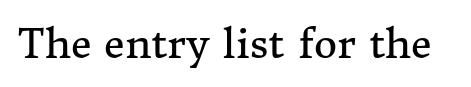
{"serif": "yes", "italic": "no", "bold": "no", "weight": "regular", "width": "normal", "stroke_contrast": "medium", "x_height": "medium", "monospaced": "no", "underline": "no", "letter_spacing": "normal", "letter_spacing_em": 0.0, "glyph_px": 40}
